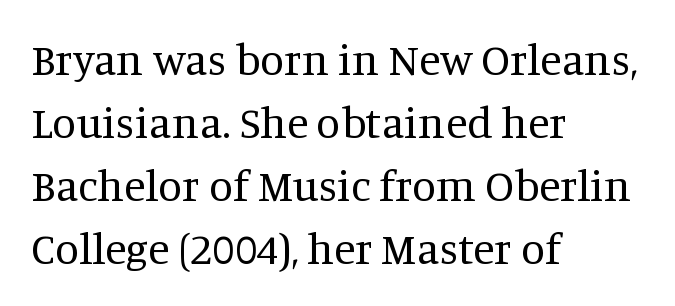
{"serif": "yes", "italic": "no", "bold": "no", "weight": "regular", "width": "normal", "stroke_contrast": "medium", "x_height": "large", "monospaced": "no", "underline": "no", "align": "left", "line_spacing": "normal", "line_spacing_ratio": 1.43, "letter_spacing": "normal", "letter_spacing_em": 0.0, "glyph_px": 44}
